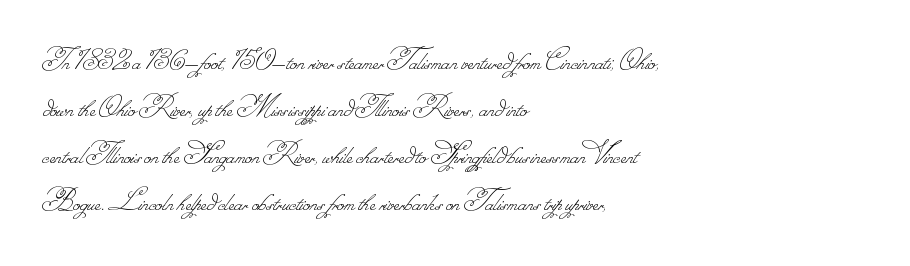
Q: Is the text bold? A: No.
Q: Is the text underlined? A: No.
Q: How is the paragraph aligned? A: Left-aligned.
Q: Is the spacing between letters normal or unusually wide? A: Normal.
Q: Is the spacing between lines tight, normal or loose? A: Normal.
Q: Width (condensed, normal, or wide)? A: Normal.
Q: Stroke contrast? A: Low.
Q: Monospaced? A: No.
